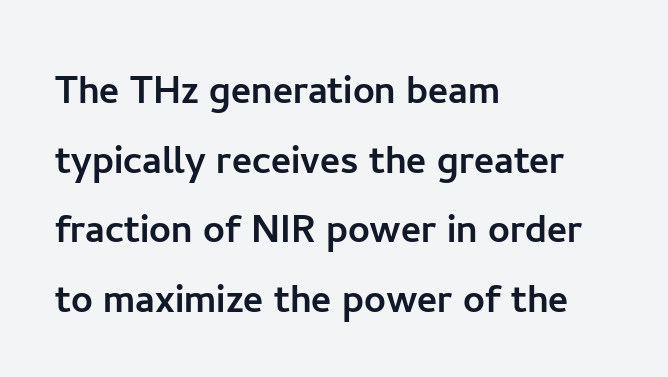
{"serif": "no", "italic": "no", "width": "normal", "stroke_contrast": "low", "x_height": "medium", "monospaced": "no", "underline": "no", "align": "left", "line_spacing": "normal", "line_spacing_ratio": 1.45, "letter_spacing": "normal", "letter_spacing_em": 0.0, "glyph_px": 48}
